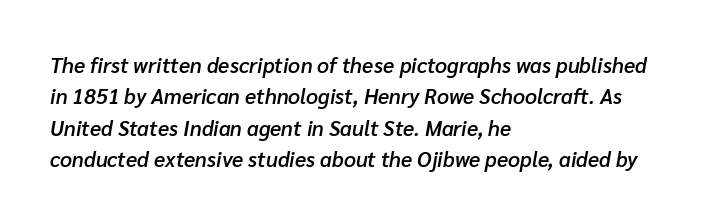
The image shows 21 px text type, italic (leaning right); set left-aligned, normal line spacing (1.49x), normal letter spacing, not underlined.
